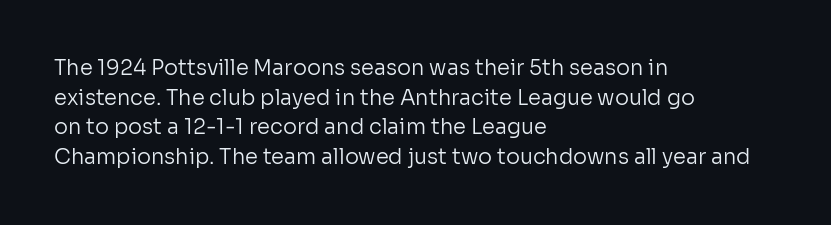
Q: Is the text bold? A: No.
Q: Is the text italic (slanted)? A: No, it is upright.
Q: Is the text underlined? A: No.
Q: How is the paragraph aligned? A: Left-aligned.
Q: Is the spacing between letters normal or unusually wide? A: Normal.
Q: Is the spacing between lines tight, normal or loose? A: Normal.
